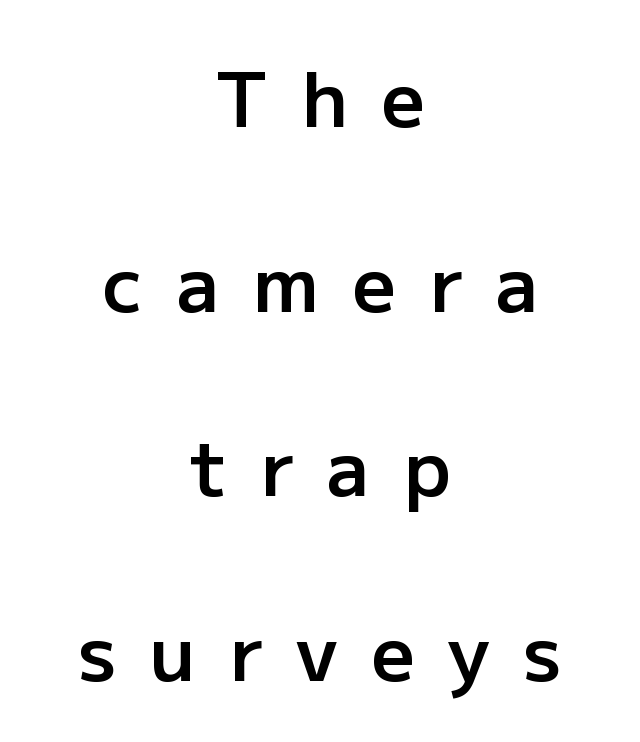
The image shows 76 px semibold sans-serif type, upright; set centered, loose line spacing (2.43x), unusually wide letter spacing (+0.44 em), not underlined; low stroke contrast and a medium x-height.
